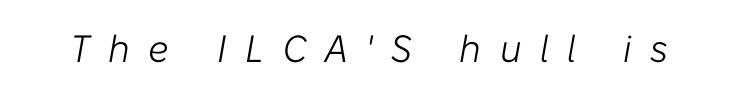
Plain, unruled lines of type. Slant detected: the letters are inclined. Looks like regular typesetting: each glyph gets only the width it needs. The typeface has the unassuming heft of standard copy or less. In terms of letterspacing, this is a distinctly airy, spread setting.
